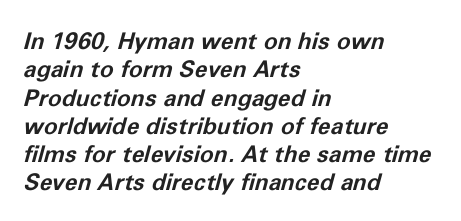
The image shows 23 px bold type, italic (leaning right); set left-aligned, line spacing 1.23x, normal letter spacing, not underlined.
